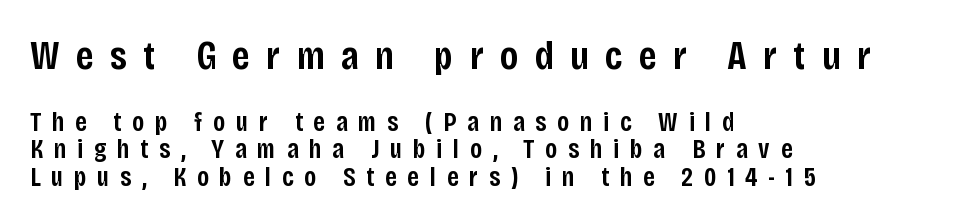
{"serif": "no", "italic": "no", "bold": "semi", "weight": "semibold", "width": "condensed", "stroke_contrast": "low", "x_height": "large", "monospaced": "no", "underline": "no", "align": "left", "line_spacing": "tight", "line_spacing_ratio": 1.02, "letter_spacing": "wide", "letter_spacing_em": 0.4, "larger_block": "first", "size_ratio": 1.52, "glyph_px": 41}
